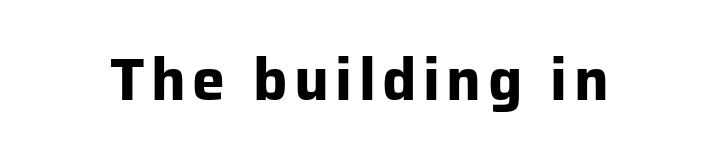
Here the designer chose a conventional face with non-uniform glyph widths. Is there any slant? The stems are plumb. A typesetter would label this face a sans. The zone under the glyphs is completely vacant. Weight check: bold — yes, fully.
